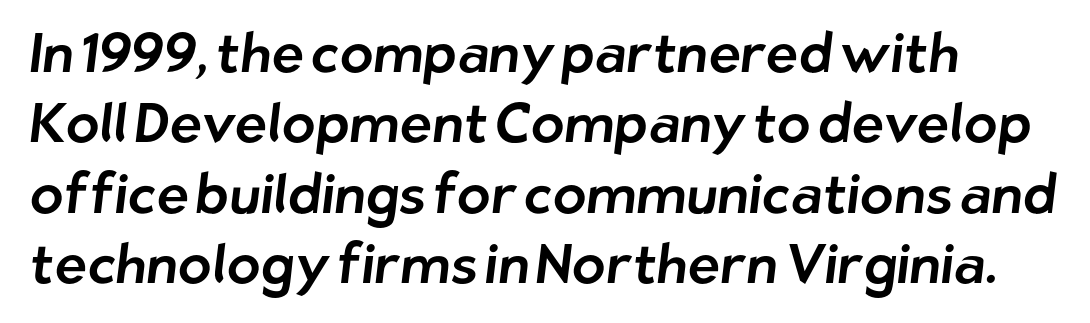
{"serif": "no", "width": "normal", "stroke_contrast": "low", "x_height": "medium", "monospaced": "no", "underline": "no", "align": "left", "line_spacing": "normal", "line_spacing_ratio": 1.28, "letter_spacing": "normal", "letter_spacing_em": 0.0, "glyph_px": 55}
